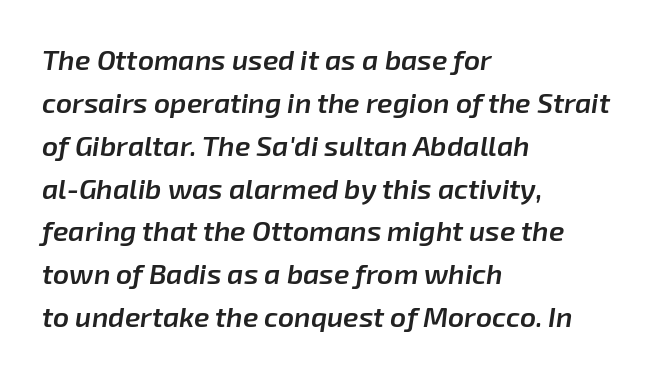
Q: Is the text bold? A: Semi-bold.
Q: Is the text italic (slanted)? A: Yes, it leans right by about 8 degrees.
Q: Is the text underlined? A: No.
Q: How is the paragraph aligned? A: Left-aligned.
Q: Is the spacing between letters normal or unusually wide? A: Normal.
Q: Is the spacing between lines tight, normal or loose? A: Normal.
Q: Width (condensed, normal, or wide)? A: Normal.
Q: Stroke contrast? A: Low.
Q: x-height? A: Medium.
Q: Monospaced? A: No.
